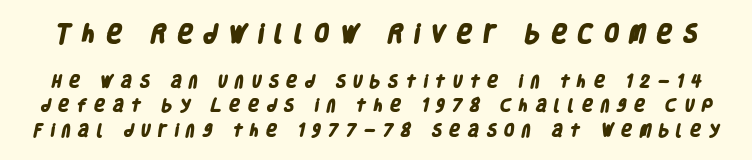
{"bold": "yes", "underline": "no", "line_spacing_ratio": 1.72, "letter_spacing": "wide", "letter_spacing_em": 0.49, "larger_block": "first", "size_ratio": 1.43, "glyph_px": 20}
